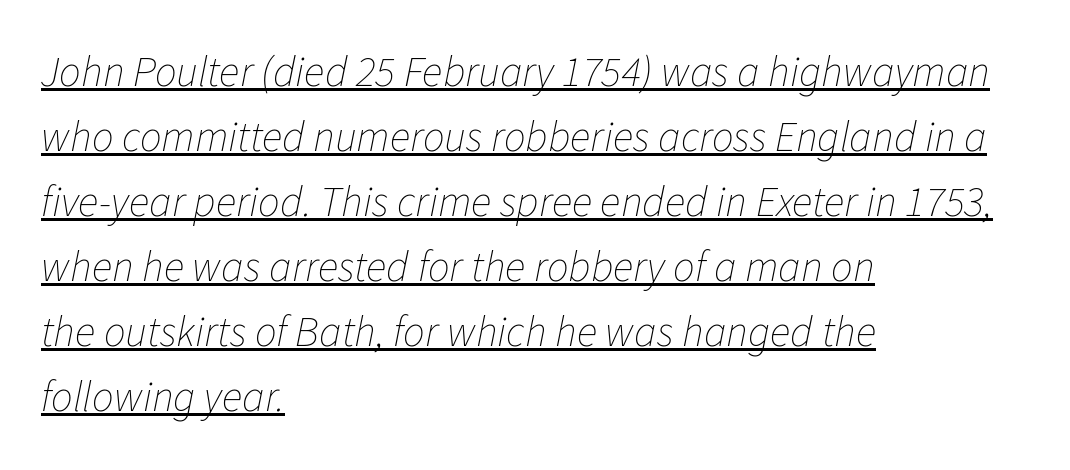
The rendered words wear a rule along their underside. Tall strokes in this sample are angled rather than plumb. One glance says typical: line gaps are just what's usual. Stroke mass is kept to a normal reading level or below.
